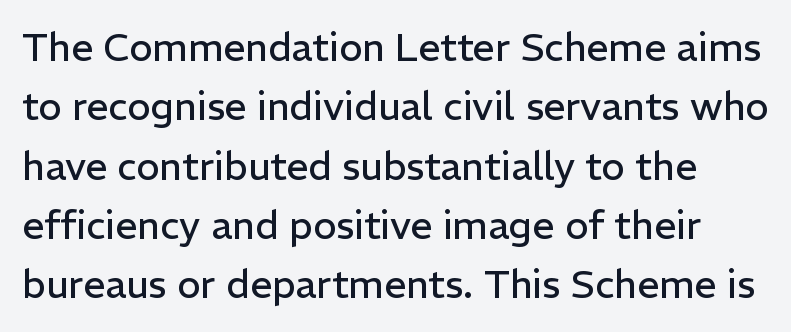
The image shows 39 px regular-weight sans-serif type, upright; set normal line spacing (1.52x), normal letter spacing, not underlined; low stroke contrast and a medium x-height.
